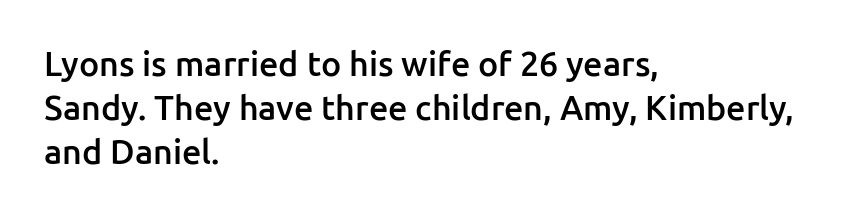
These lines are rendered in a variable-pitch font. If you drew a ruler down the left edge, every line would touch it. Glyph-to-glyph distance matches everyday printed text. Do the letters lean? They stand straight. Each new line begins a customary step beneath the previous one. Words float on clear page, feet unadorned.
